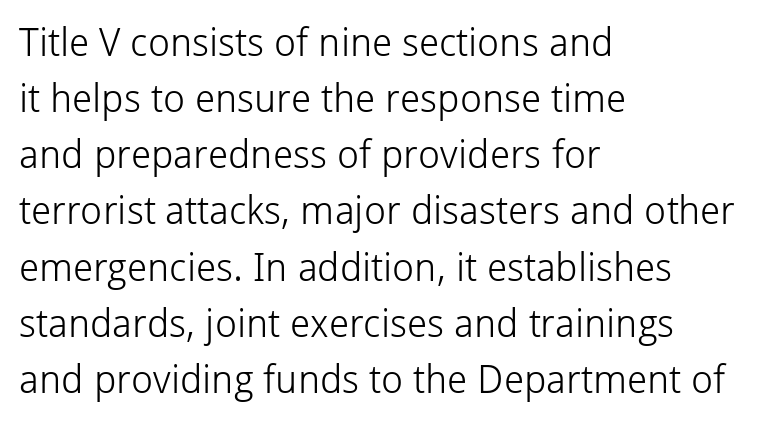
Q: Is the text bold? A: No.
Q: Is the text italic (slanted)? A: No, it is upright.
Q: Is the typeface a serif or a sans-serif typeface? A: Sans-serif.
Q: Is the text underlined? A: No.
Q: How is the paragraph aligned? A: Left-aligned.
Q: Is the spacing between letters normal or unusually wide? A: Normal.
Q: Is the spacing between lines tight, normal or loose? A: Normal.
Q: Width (condensed, normal, or wide)? A: Normal.
Q: Stroke contrast? A: Low.
Q: x-height? A: Medium.
Q: Monospaced? A: No.
